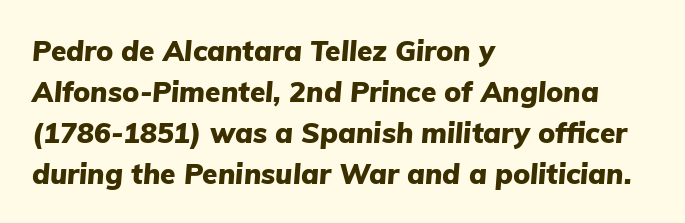
The image shows 28 px heavy type, italic (leaning right); set left-aligned, normal line spacing (1.46x), normal letter spacing, not underlined; low stroke contrast and a medium x-height.
